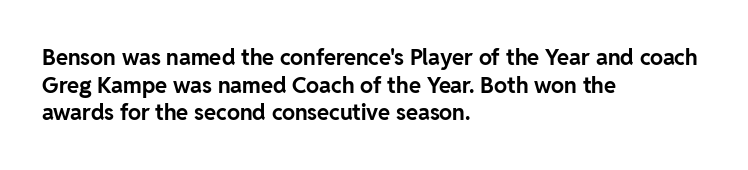
Q: Is the text bold? A: Yes.
Q: Is the text italic (slanted)? A: No, it is upright.
Q: Is the text underlined? A: No.
Q: How is the paragraph aligned? A: Left-aligned.
Q: Is the spacing between letters normal or unusually wide? A: Normal.
Q: Is the spacing between lines tight, normal or loose? A: Normal.
